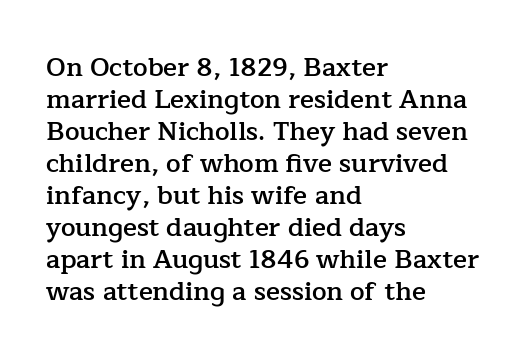
The image shows 26 px text type, upright; set left-aligned, line spacing 1.23x, normal letter spacing, not underlined.
